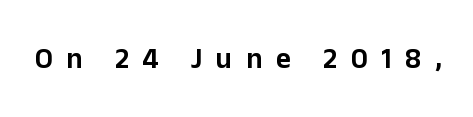
{"serif": "no", "italic": "no", "width": "normal", "stroke_contrast": "low", "x_height": "medium", "monospaced": "no", "underline": "no", "letter_spacing": "wide", "letter_spacing_em": 0.47, "glyph_px": 29}
